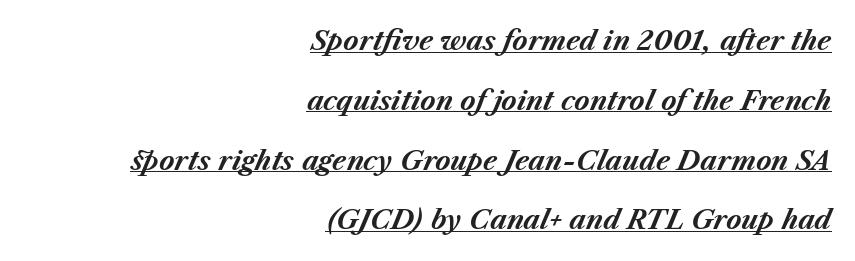
{"italic": "yes", "lean": "right", "slant_degrees": 23, "bold": "yes", "underline": "yes", "align": "right", "line_spacing": "loose", "line_spacing_ratio": 2.3, "letter_spacing": "normal", "letter_spacing_em": 0.0, "glyph_px": 26}
